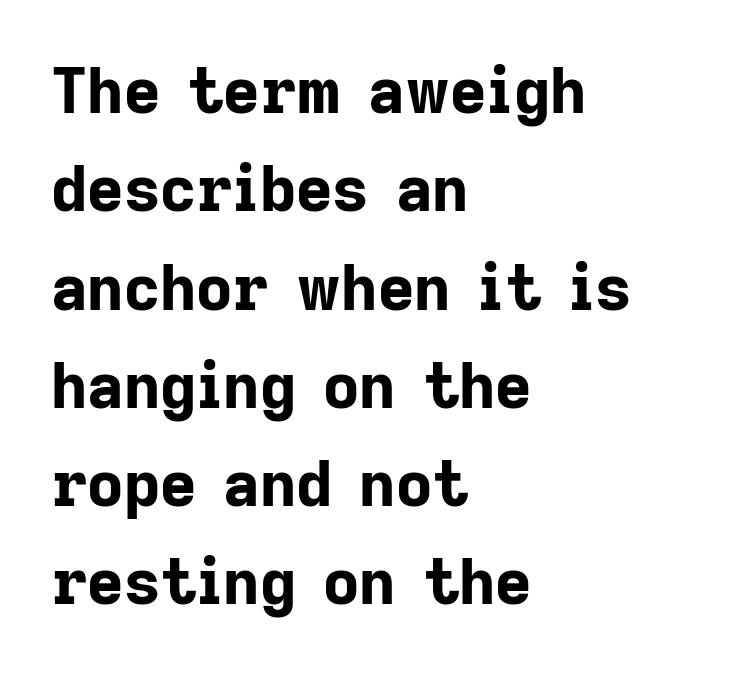
Do the letters lean? They stand straight. The rendering uses natural spacing where letterforms have individual widths. Decoration check: the copy has no underline. A dark, heavy texture on the line: the type is bold. Does the copy run flush right? No — it runs flush left. Observe the ordinary spacing: letters are neighbours, not strangers.
